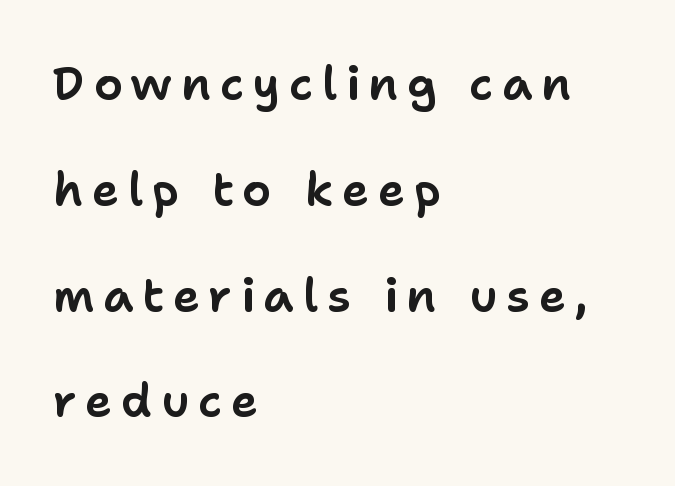
The image shows 46 px sans-serif type, upright; set left-aligned, loose line spacing (2.3x), not underlined; low stroke contrast and a medium x-height.
